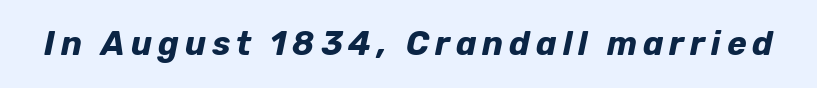
Heft: maximum for text — a bold. Notice how the stems are inclined rather than vertical — that's the hallmark of italics. Note the varied advance widths — an 'i' is clearly narrower than an 'm'. Words float on clear page, feet unadorned.
